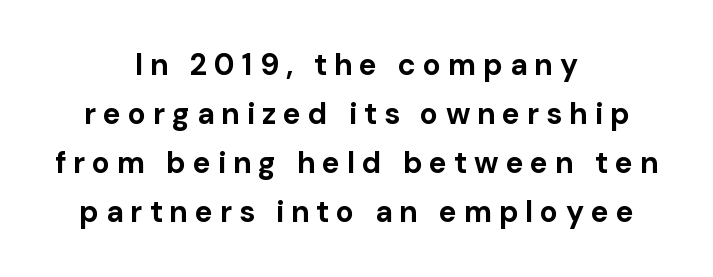
The paragraph shown floats in the horizontal middle. A typesetter would call this proportional, since set widths differ per character. A typesetter would label this face a sans. Quick note: not italic, upright.
